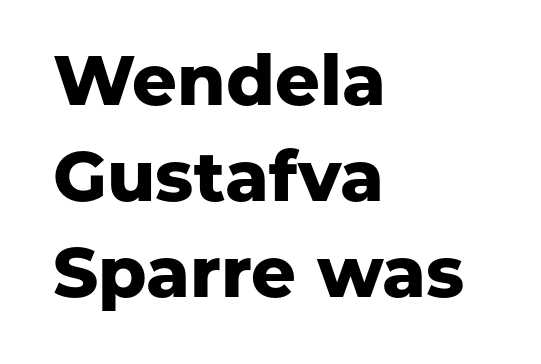
The passage shown is typeset with a sans-serif family. The paragraph has a hard left edge and a soft right edge. Its strokes are broad and dark, the hallmark of bold type. The strip under each line holds only bare page.
